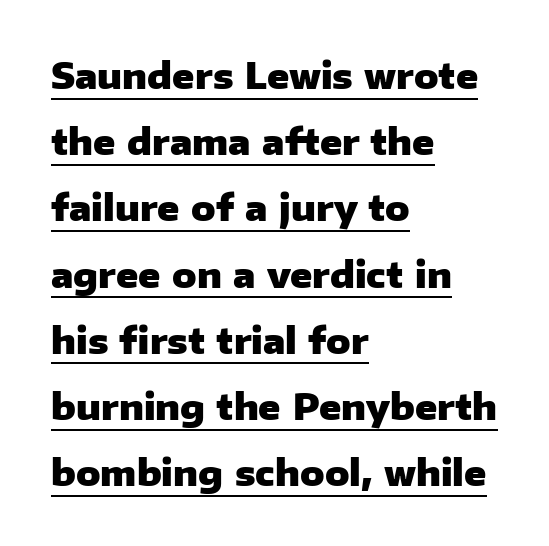
The image shows 36 px heavy sans-serif type, upright; set left-aligned, line spacing 1.84x, normal letter spacing, underlined; low stroke contrast and a medium x-height.
